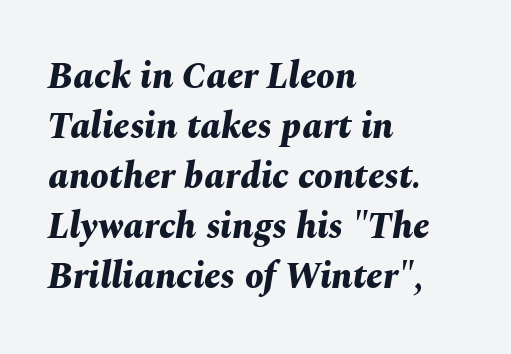
{"italic": "yes", "lean": "right", "slant_degrees": 10, "bold": "yes", "weight": "bold", "width": "normal", "stroke_contrast": "medium", "x_height": "medium", "monospaced": "no", "underline": "no", "align": "left", "line_spacing": "normal", "line_spacing_ratio": 1.35, "letter_spacing": "normal", "letter_spacing_em": 0.0, "glyph_px": 37}
